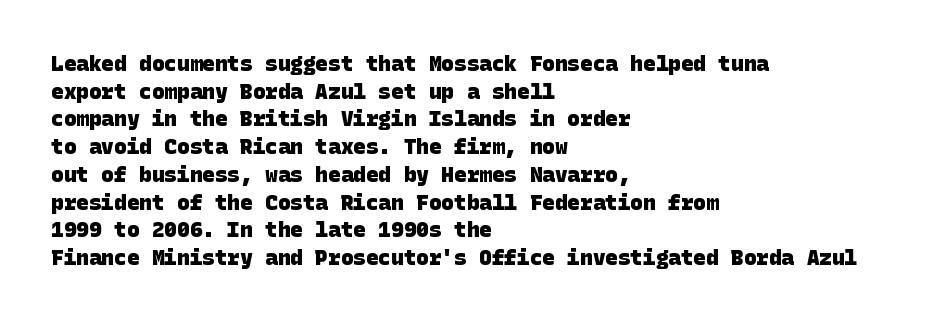
Summary of vertical rhythm: regular, with standard interline spacing. The tracking reads as untouched default to a designer's eye. The baseline area is clear. I'd describe the lettering as bold — thick and assertive. Short and long lines alike share a common starting point at left.
